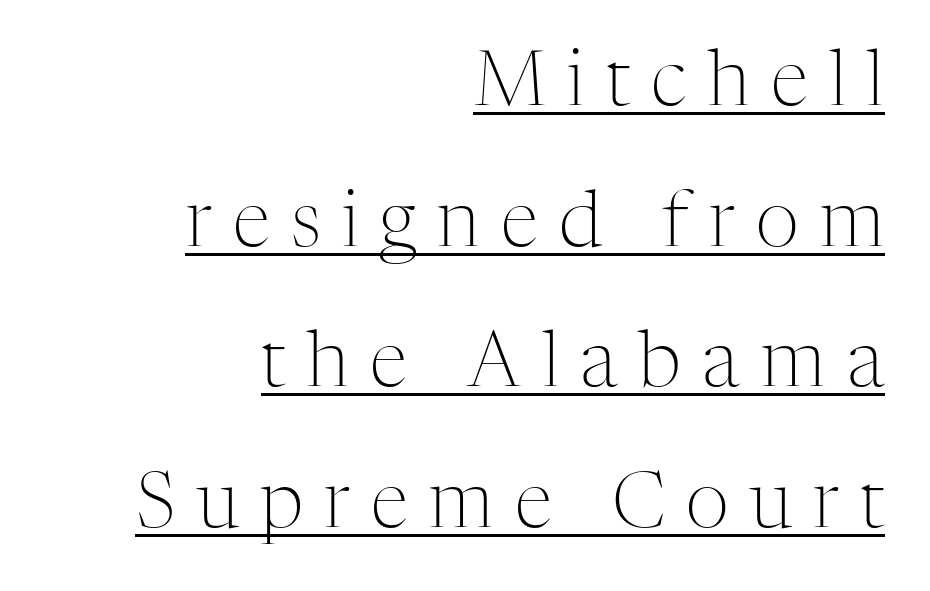
The image shows 76 px light serif type, upright; set right-aligned, line spacing 1.85x, unusually wide letter spacing (+0.28 em), underlined; medium stroke contrast and a medium x-height.
